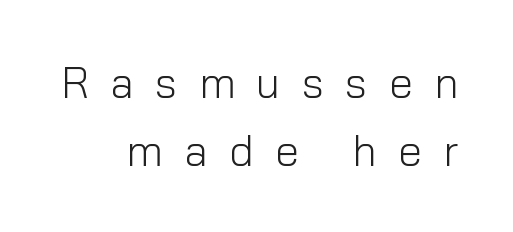
Font category for this specimen: sans-serif. What stands out about the letter spacing? Its width — letters are far apart. A student would call this right alignment; a typographer would say flush right, rag left. This rendering features lettering with no underline.
